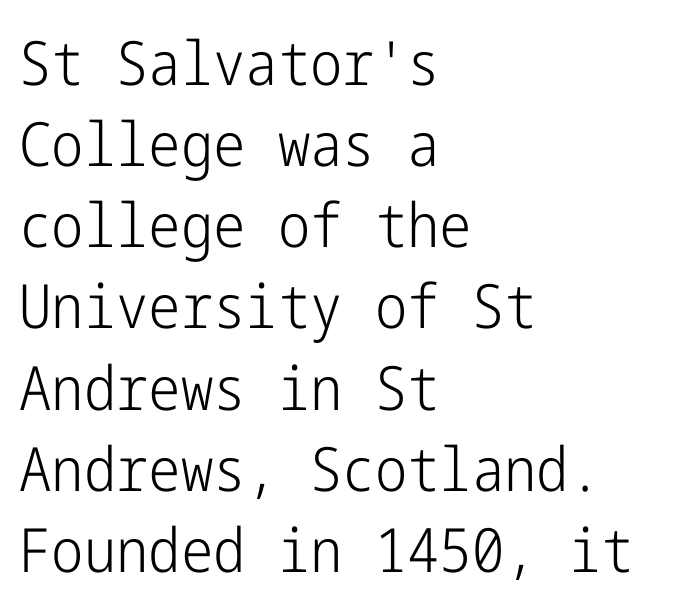
Is there much room between lines? A standard amount, neither cramped nor airy. Unlike a traditional serif, this face leaves its strokes unadorned. Nobody drew a line under any word here. Vertical strokes here are truly vertical. The strokes carry an ordinary text weight at most. In terms of letterspacing, this is plain default setting.
